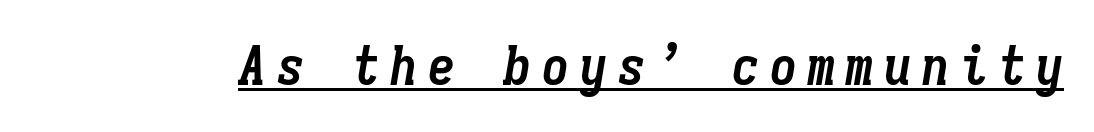
The image shows 55 px semibold, condensed type, italic (leaning right), monospaced; set underlined; low stroke contrast and a medium x-height.
